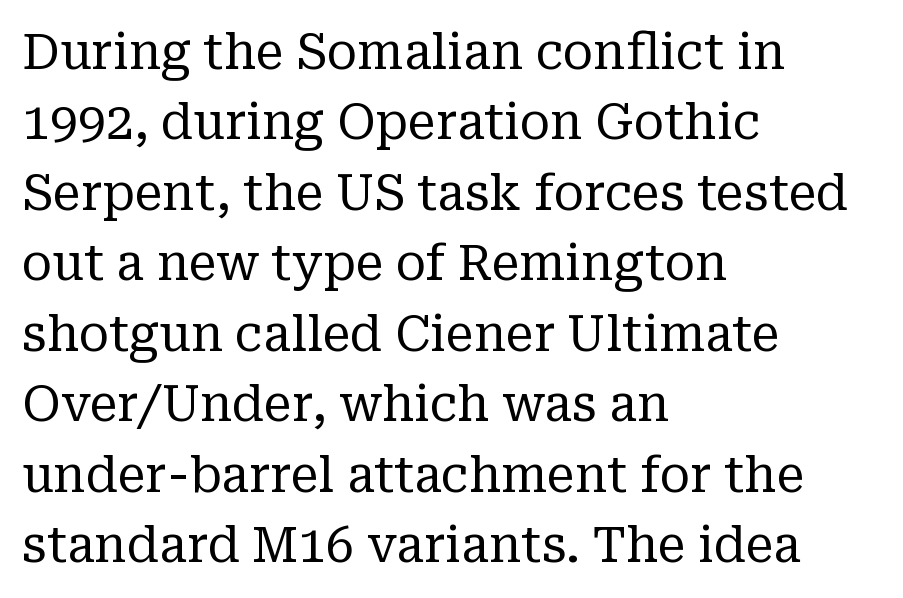
Q: Is the text bold? A: No.
Q: Is the text italic (slanted)? A: No, it is upright.
Q: Is the typeface a serif or a sans-serif typeface? A: Serif.
Q: Is the text underlined? A: No.
Q: How is the paragraph aligned? A: Left-aligned.
Q: Is the spacing between letters normal or unusually wide? A: Normal.
Q: Is the spacing between lines tight, normal or loose? A: Normal.
Q: Width (condensed, normal, or wide)? A: Normal.
Q: Stroke contrast? A: Low.
Q: x-height? A: Medium.
Q: Monospaced? A: No.
